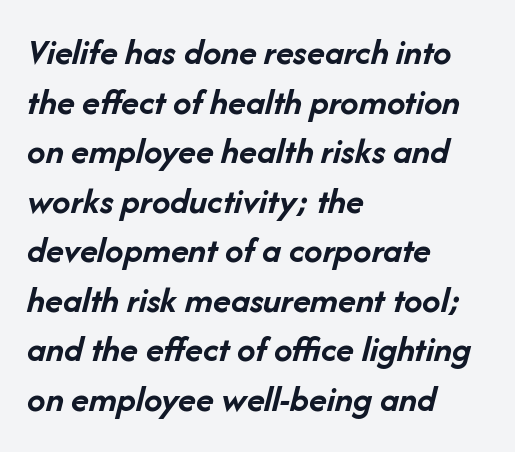
Normally led — the rows are evenly, conventionally spaced. These words are printed bold, with thick strokes throughout. This rendering uses left alignment, leaving the right contour irregular. Do the characters align in a grid? No, the font is proportional.
